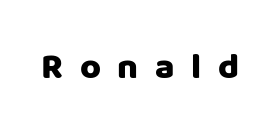
Q: Is the text italic (slanted)? A: No, it is upright.
Q: Is the typeface a serif or a sans-serif typeface? A: Sans-serif.
Q: Is the text underlined? A: No.
Q: Is the spacing between letters normal or unusually wide? A: Unusually wide.
Q: Width (condensed, normal, or wide)? A: Normal.
Q: Stroke contrast? A: Low.
Q: x-height? A: Large.
Q: Monospaced? A: No.
